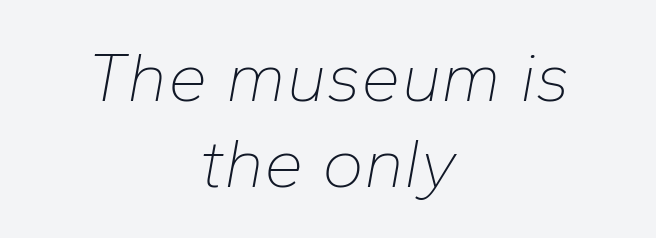
Q: Is the text bold? A: No.
Q: Is the text italic (slanted)? A: Yes, it leans right by about 10 degrees.
Q: Is the text underlined? A: No.
Q: How is the paragraph aligned? A: Centered.
Q: Is the spacing between letters normal or unusually wide? A: Normal.
Q: Width (condensed, normal, or wide)? A: Normal.
Q: Stroke contrast? A: Low.
Q: x-height? A: Medium.
Q: Monospaced? A: No.
